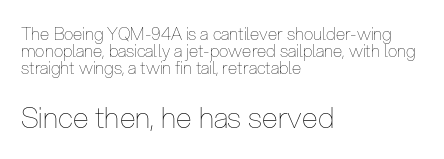
{"italic": "no", "bold": "no", "weight": "thin", "width": "condensed", "stroke_contrast": "low", "x_height": "medium", "monospaced": "no", "underline": "no", "align": "left", "line_spacing": "tight", "line_spacing_ratio": 1.01, "letter_spacing": "normal", "letter_spacing_em": 0.0, "larger_block": "second", "size_ratio": 1.71, "glyph_px": 29}
